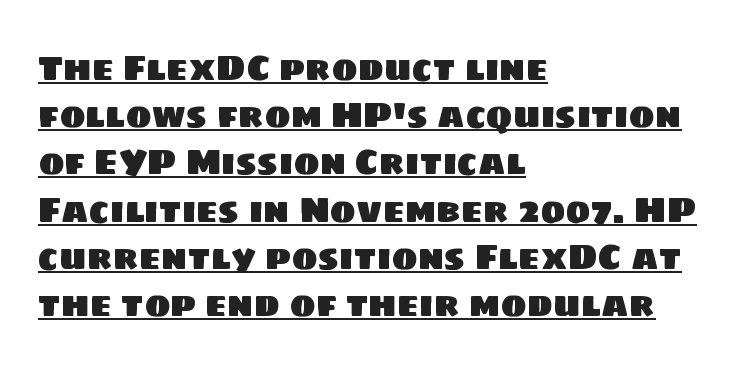
Each new line begins a customary step beneath the previous one. No feet cap the strokes, marking this as sans-serif type. Every word sits above its own underline. The letters advance in unequal steps, a hallmark of proportional type. Letter spacing: default. Alignment: flush left.
